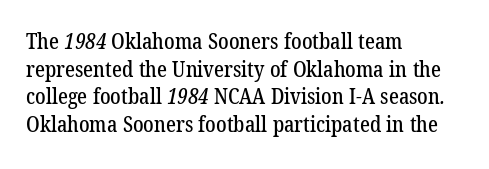
Q: Is the text underlined? A: No.
Q: How is the paragraph aligned? A: Left-aligned.
Q: Is the spacing between letters normal or unusually wide? A: Normal.
Q: Is the spacing between lines tight, normal or loose? A: Normal.
